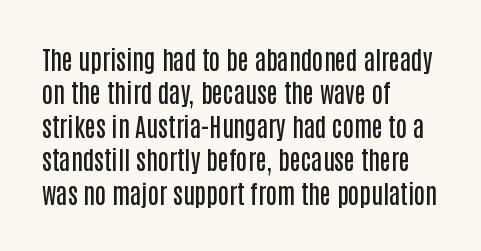
The glyphs have the mass of a demibold cut, below bold. The line-height multiplier appears to be the usual default. Any mark beneath the type? The region is blank. Layout note: lines flush left. Quick note: not italic, upright. The type is set solid horizontally, with unmodified tracking.
